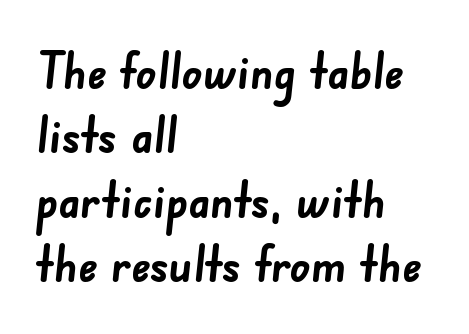
{"serif": "no", "bold": "yes", "weight": "semibold", "width": "normal", "stroke_contrast": "low", "x_height": "small", "monospaced": "no", "underline": "no", "align": "left", "line_spacing": "normal", "line_spacing_ratio": 1.29, "letter_spacing": "normal", "letter_spacing_em": 0.0, "glyph_px": 50}
